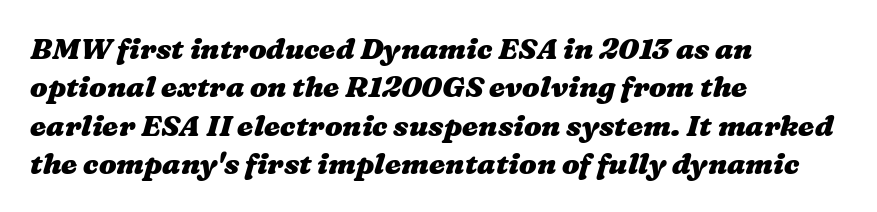
The image shows 29 px heavy, wide type; set left-aligned, normal line spacing (1.32x), normal letter spacing, not underlined; medium stroke contrast and a medium x-height.
